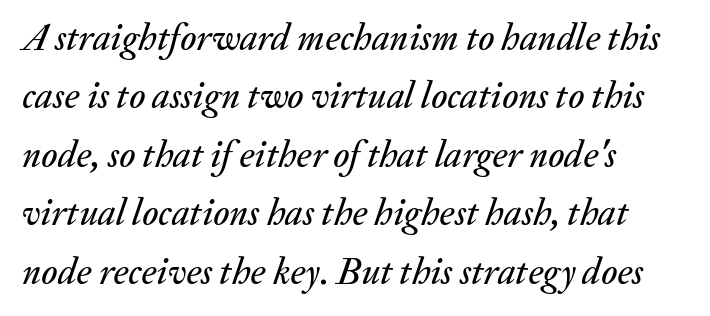
Q: Is the text italic (slanted)? A: Yes, it leans right by about 20 degrees.
Q: Is the text underlined? A: No.
Q: How is the paragraph aligned? A: Left-aligned.
Q: Is the spacing between letters normal or unusually wide? A: Normal.
Q: Is the spacing between lines tight, normal or loose? A: Normal.
Q: Width (condensed, normal, or wide)? A: Normal.
Q: Stroke contrast? A: Medium.
Q: x-height? A: Medium.
Q: Monospaced? A: No.
